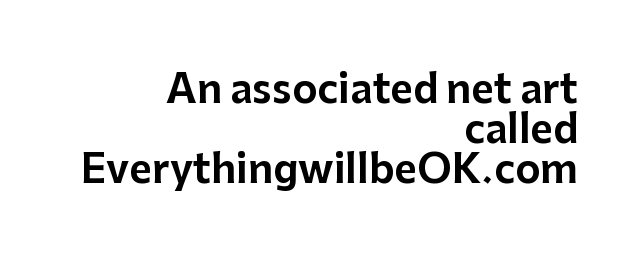
The image shows 39 px sans-serif type, upright; set right-aligned, tight line spacing (1.02x), normal letter spacing, not underlined; low stroke contrast and a medium x-height.
